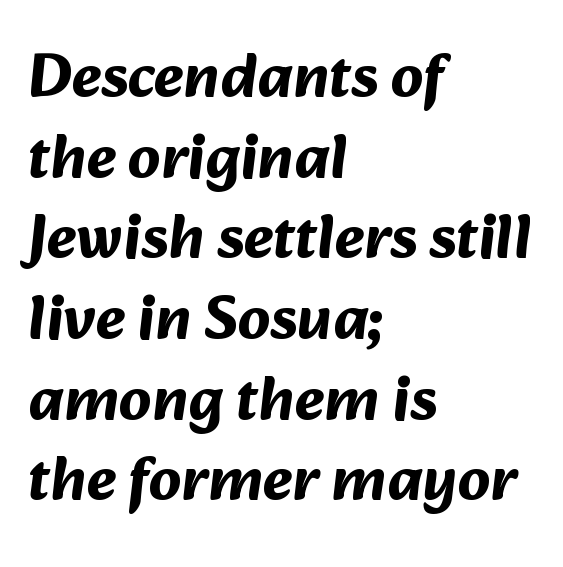
{"serif": "no", "bold": "yes", "weight": "bold", "width": "normal", "stroke_contrast": "medium", "x_height": "medium", "monospaced": "no", "underline": "no", "align": "left", "line_spacing": "normal", "line_spacing_ratio": 1.28, "letter_spacing": "normal", "letter_spacing_em": 0.0, "glyph_px": 63}
